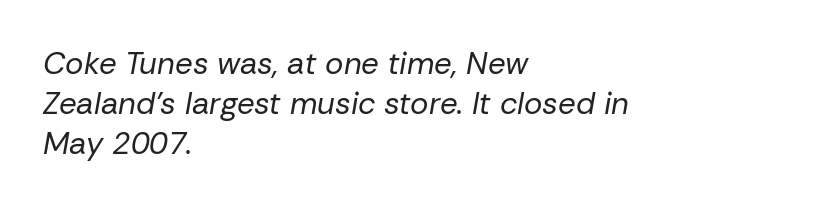
The face used here is proportionally spaced, like ordinary book or web type. Inter-character spacing is left at the font's built-in metrics. The letterforms sit at book weight or below. Notice how the passage keeps a crisp vertical edge on the left only. The strip under each line holds only bare page.
